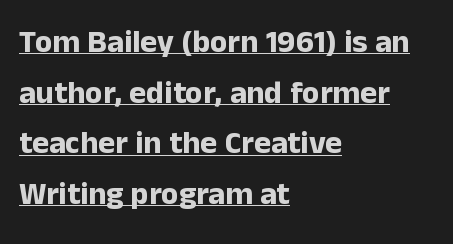
{"serif": "no", "italic": "no", "bold": "yes", "weight": "bold", "width": "normal", "stroke_contrast": "low", "x_height": "medium", "monospaced": "no", "underline": "yes", "align": "left", "line_spacing": "normal", "line_spacing_ratio": 1.58, "letter_spacing": "normal", "letter_spacing_em": 0.0, "glyph_px": 32}
